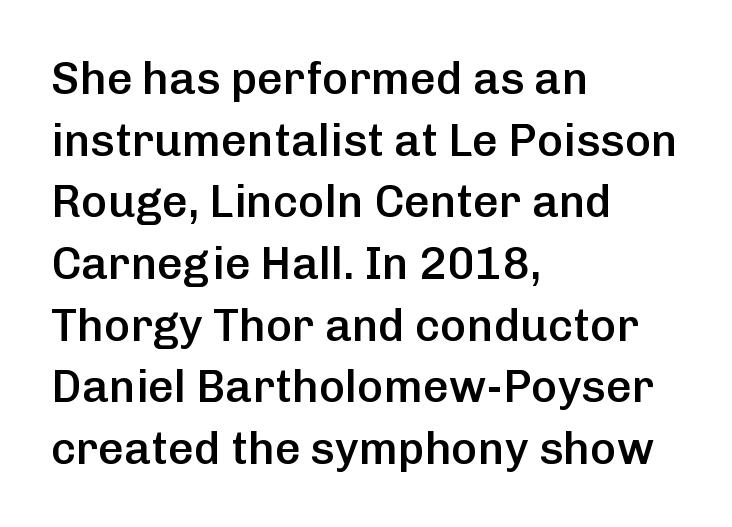
Q: Is the text bold? A: Semi-bold.
Q: Is the text italic (slanted)? A: No, it is upright.
Q: Is the typeface a serif or a sans-serif typeface? A: Sans-serif.
Q: Is the text underlined? A: No.
Q: How is the paragraph aligned? A: Left-aligned.
Q: Is the spacing between letters normal or unusually wide? A: Normal.
Q: Is the spacing between lines tight, normal or loose? A: Normal.
Q: Width (condensed, normal, or wide)? A: Normal.
Q: Stroke contrast? A: Low.
Q: x-height? A: Medium.
Q: Monospaced? A: No.
